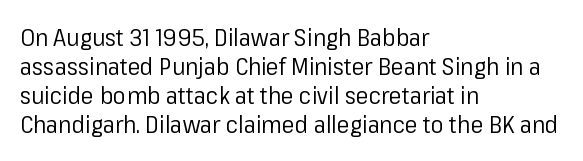
The strokes carry an ordinary text weight at most. Default kerning and tracking; the words read as compact shapes. The gap between lines stays unmarked. Does the lettering tilt? It doesn't — this is upright.
